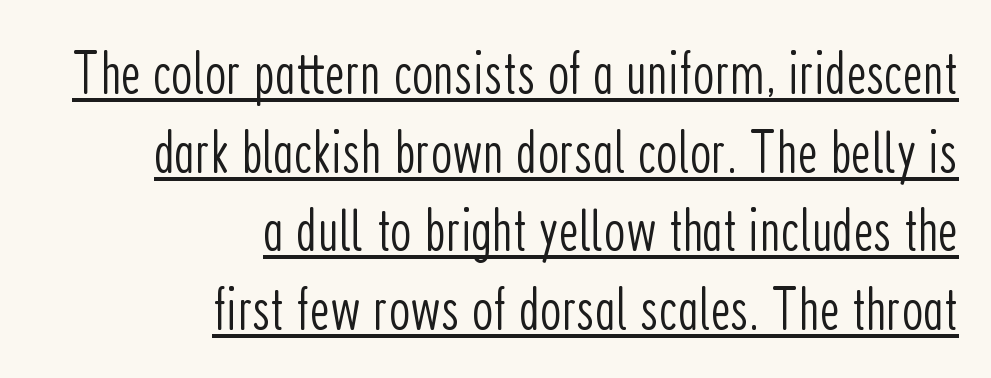
Q: Is the text bold? A: No.
Q: Is the text italic (slanted)? A: No, it is upright.
Q: Is the typeface a serif or a sans-serif typeface? A: Sans-serif.
Q: Is the text underlined? A: Yes.
Q: How is the paragraph aligned? A: Right-aligned.
Q: Is the spacing between letters normal or unusually wide? A: Normal.
Q: Is the spacing between lines tight, normal or loose? A: Normal.
Q: Width (condensed, normal, or wide)? A: Condensed.
Q: Stroke contrast? A: Low.
Q: x-height? A: Medium.
Q: Monospaced? A: No.
